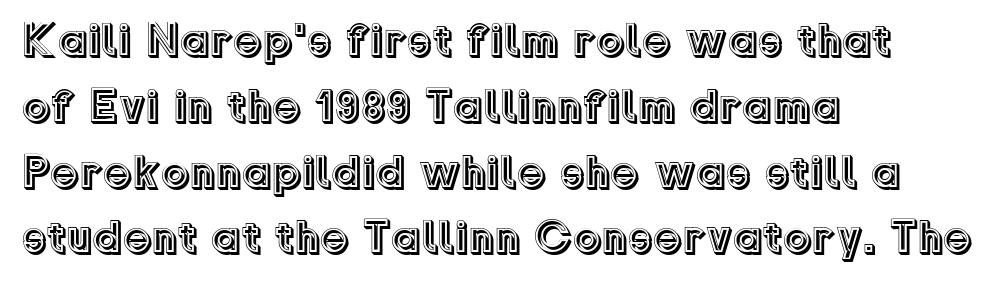
Q: Is the text italic (slanted)? A: No, it is upright.
Q: Is the text underlined? A: No.
Q: How is the paragraph aligned? A: Left-aligned.
Q: Is the spacing between letters normal or unusually wide? A: Normal.
Q: Is the spacing between lines tight, normal or loose? A: Normal.
Q: Width (condensed, normal, or wide)? A: Normal.
Q: x-height? A: Medium.
Q: Monospaced? A: No.
